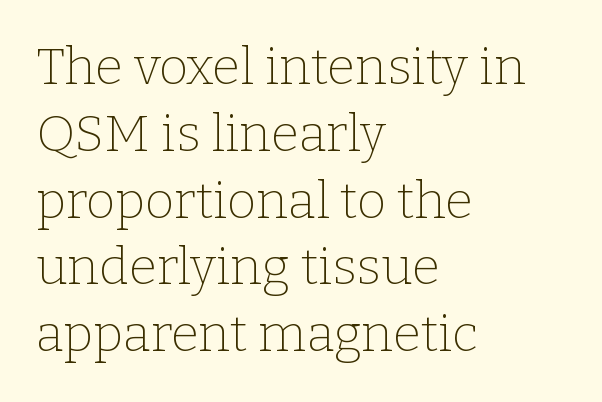
Q: Is the text bold? A: No.
Q: Is the text italic (slanted)? A: No, it is upright.
Q: Is the typeface a serif or a sans-serif typeface? A: Serif.
Q: Is the text underlined? A: No.
Q: How is the paragraph aligned? A: Left-aligned.
Q: Is the spacing between letters normal or unusually wide? A: Normal.
Q: Is the spacing between lines tight, normal or loose? A: Normal.
Q: Width (condensed, normal, or wide)? A: Normal.
Q: Stroke contrast? A: Low.
Q: x-height? A: Medium.
Q: Monospaced? A: No.
